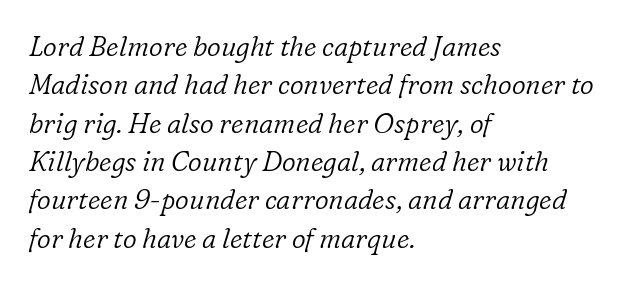
The text block is weighted toward the left margin, trailing off unevenly rightward. Characters follow at the spacing the type designer built in. What's the leading like? Ordinary, nothing unusual. Is the type heavy? It reads as light-to-regular instead. This is oblique type, the kind used for emphasis or titles. The foot of each line stays bare and open.
